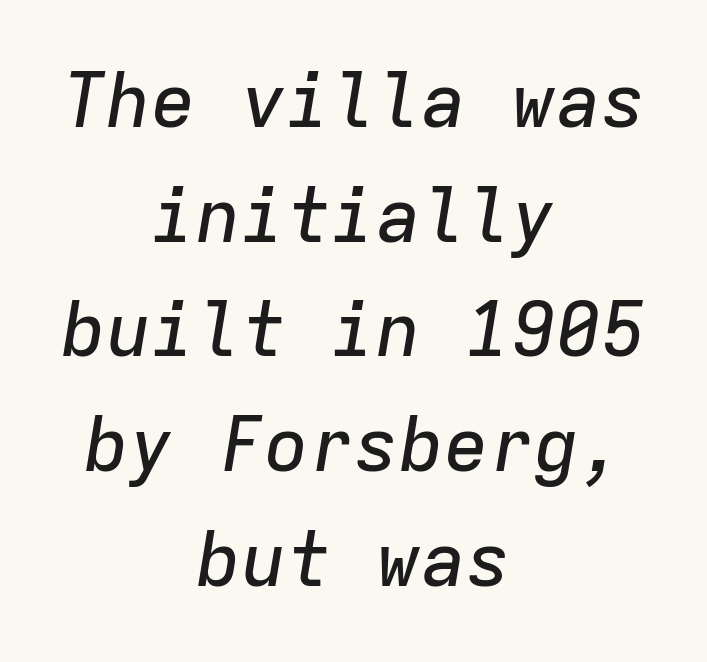
Q: Is the text italic (slanted)? A: Yes, it leans right by about 9 degrees.
Q: Is the text underlined? A: No.
Q: How is the paragraph aligned? A: Centered.
Q: Is the spacing between letters normal or unusually wide? A: Normal.
Q: Is the spacing between lines tight, normal or loose? A: Normal.
Q: Width (condensed, normal, or wide)? A: Normal.
Q: Stroke contrast? A: Low.
Q: x-height? A: Medium.
Q: Monospaced? A: Yes.
